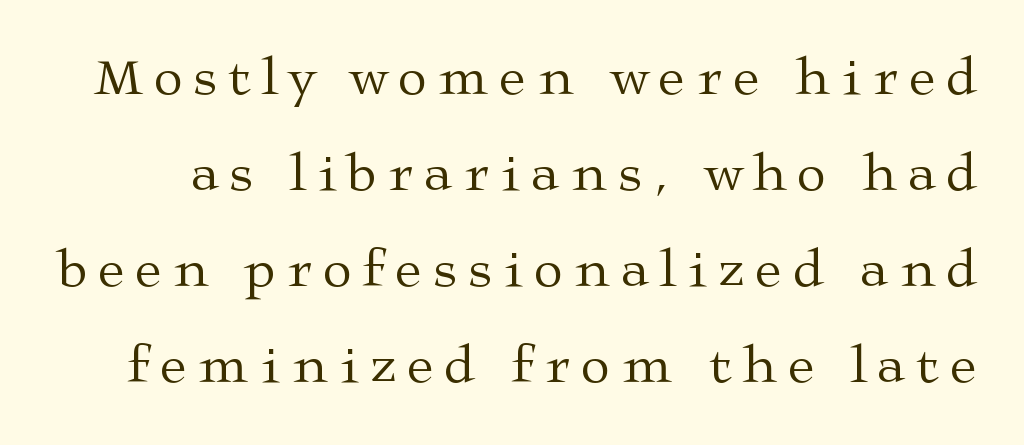
Q: Is the text bold? A: No.
Q: Is the text italic (slanted)? A: No, it is upright.
Q: Is the typeface a serif or a sans-serif typeface? A: Serif.
Q: Is the text underlined? A: No.
Q: Is the spacing between letters normal or unusually wide? A: Unusually wide.
Q: Width (condensed, normal, or wide)? A: Wide.
Q: Stroke contrast? A: Medium.
Q: x-height? A: Medium.
Q: Monospaced? A: No.
